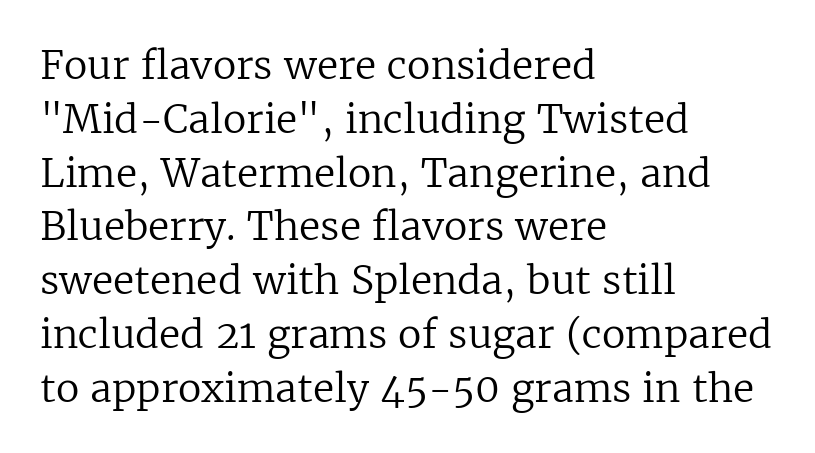
The image shows 39 px regular-weight serif type, upright; set left-aligned, normal line spacing (1.38x), normal letter spacing, not underlined; low stroke contrast and a medium x-height.
